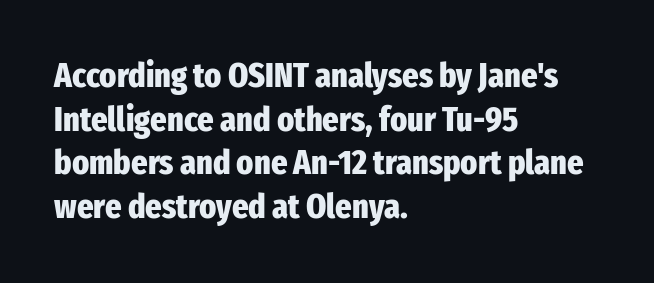
Where is the straight margin? On the left. The area under the type is left untouched. The rendering uses a bold face; every stroke is thick and dark. The glyphs in this specimen are sans serif. The gaps between neighbouring characters are ordinary and unremarkable. A typesetter would call this proportional, since set widths differ per character.
